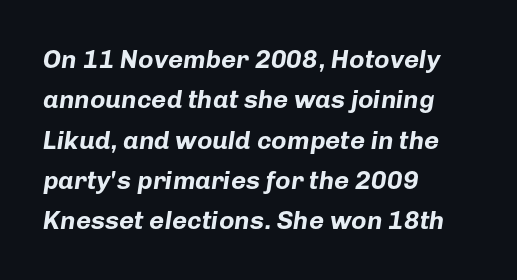
Q: Is the text bold? A: Yes.
Q: Is the text italic (slanted)? A: Yes, it leans right by about 8 degrees.
Q: Is the text underlined? A: No.
Q: How is the paragraph aligned? A: Left-aligned.
Q: Is the spacing between letters normal or unusually wide? A: Normal.
Q: Is the spacing between lines tight, normal or loose? A: Normal.
